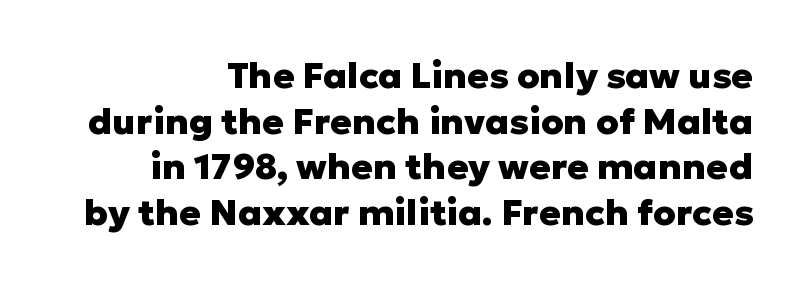
{"serif": "no", "italic": "no", "bold": "yes", "weight": "heavy", "width": "normal", "stroke_contrast": "low", "x_height": "medium", "monospaced": "no", "underline": "no", "align": "right", "line_spacing": "normal", "line_spacing_ratio": 1.27, "letter_spacing": "normal", "letter_spacing_em": 0.0, "glyph_px": 36}
